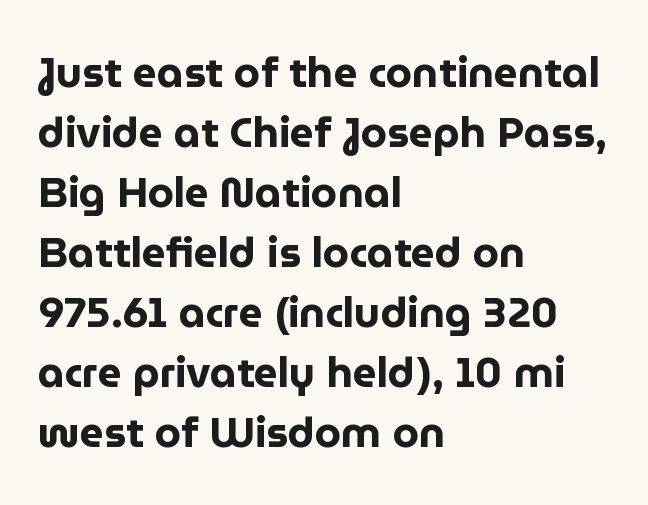
{"serif": "no", "italic": "no", "bold": "yes", "weight": "bold", "width": "normal", "stroke_contrast": "low", "x_height": "medium", "monospaced": "no", "underline": "no", "align": "left", "line_spacing": "normal", "line_spacing_ratio": 1.43, "letter_spacing": "normal", "letter_spacing_em": 0.0, "glyph_px": 42}
